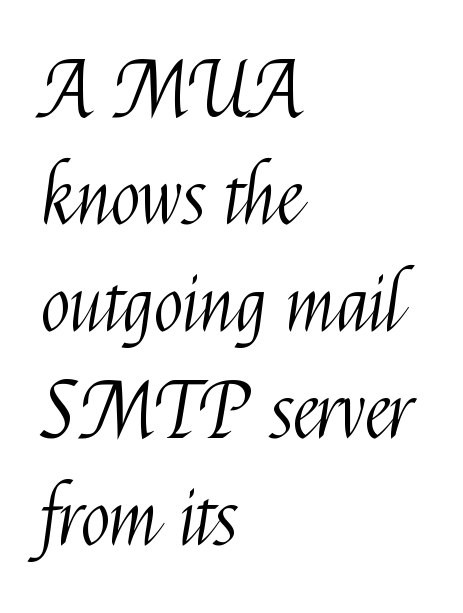
The image shows 77 px light, condensed sans-serif type; set left-aligned, normal line spacing (1.39x), normal letter spacing, not underlined; medium stroke contrast and a medium x-height.
